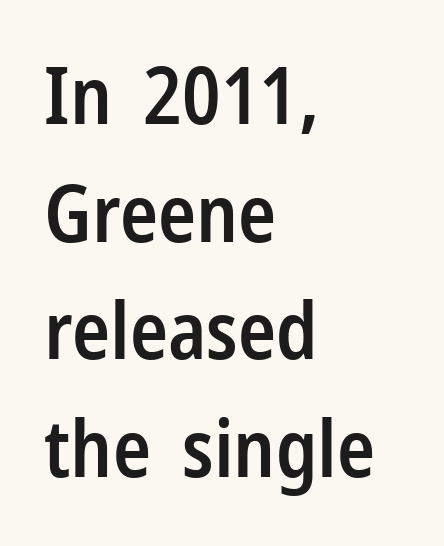
There is no visible air inserted between adjacent glyphs. The vertical gap from one line to the next is medium. The face used here is a semibold: visibly heavier than regular, lighter than bold. Spacing verdict: proportional, widths tailored to each character. Characters remain perfectly vertical along every line.
